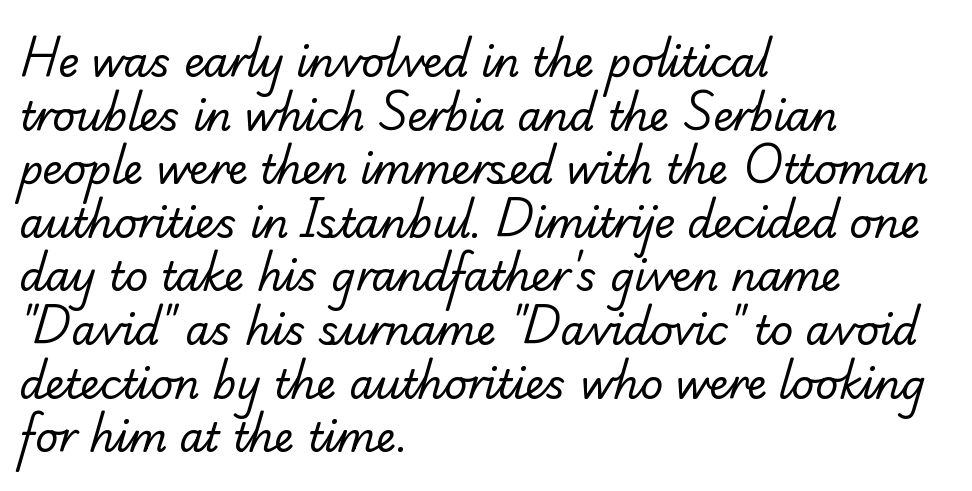
Summary of vertical rhythm: regular, with standard interline spacing. Underline: absent. Font category for this specimen: serif. Each letter keeps its own natural width here, so spacing adapts to shape.
